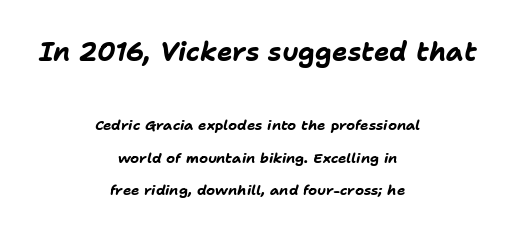
The image shows 26 px bold type, italic (leaning right); set centered, loose line spacing (2.32x), normal letter spacing, not underlined; the first (top) block is 1.86x larger.
